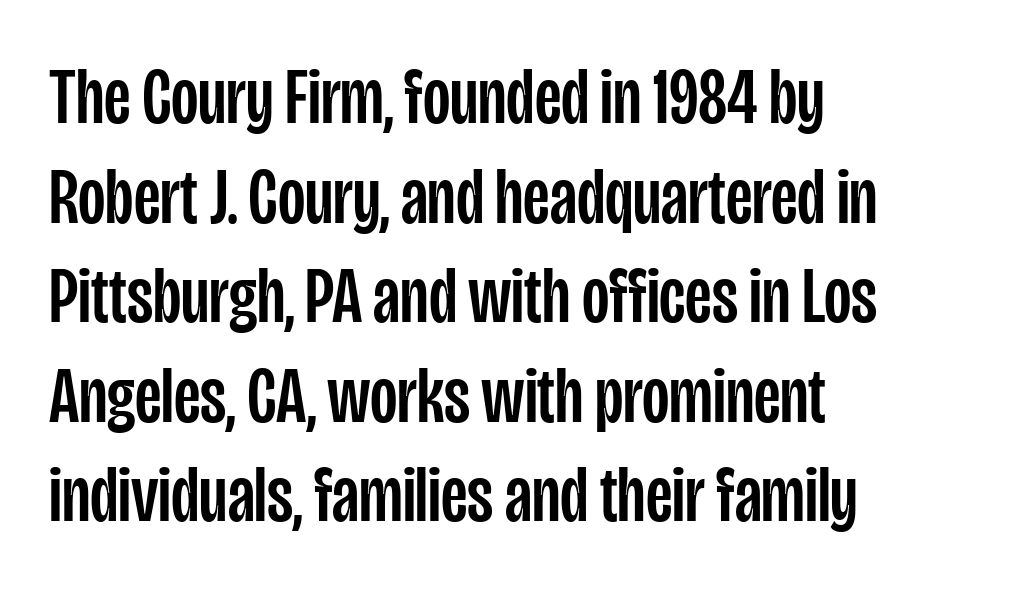
Q: Is the text italic (slanted)? A: No, it is upright.
Q: Is the typeface a serif or a sans-serif typeface? A: Sans-serif.
Q: Is the text underlined? A: No.
Q: How is the paragraph aligned? A: Left-aligned.
Q: Is the spacing between letters normal or unusually wide? A: Normal.
Q: Is the spacing between lines tight, normal or loose? A: Normal.
Q: Width (condensed, normal, or wide)? A: Condensed.
Q: Stroke contrast? A: Low.
Q: x-height? A: Large.
Q: Monospaced? A: No.
